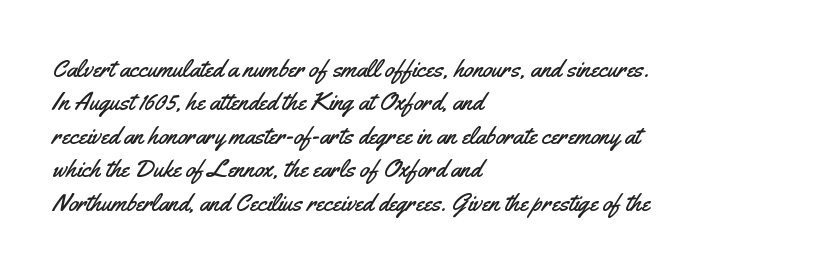
Q: Is the text italic (slanted)? A: Yes.
Q: Is the text underlined? A: No.
Q: How is the paragraph aligned? A: Left-aligned.
Q: Is the spacing between letters normal or unusually wide? A: Normal.
Q: Is the spacing between lines tight, normal or loose? A: Normal.
